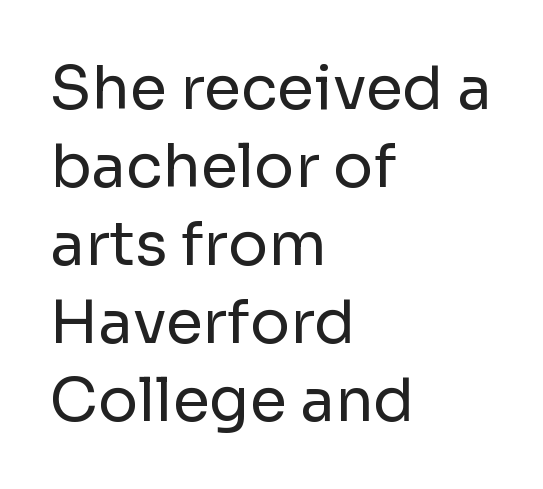
Nothing sits at the stroke ends, so this counts as sans-serif. If you drew a line through each stem, it would be perfectly vertical. Varying glyph widths throughout — classic text-font behaviour. The face looks like a standard text weight, possibly lighter. The gaps between neighbouring characters are ordinary and unremarkable.
